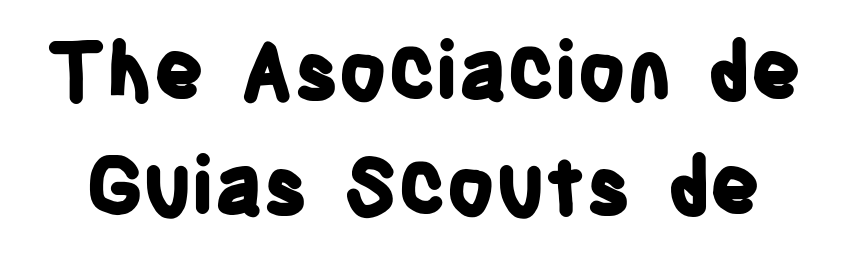
Every character sits straight up, as roman type does. Spacing verdict: proportional, widths tailored to each character. Plenty of ink on the page — the face is bold. These lines keep a tight, regular rhythm from letter to letter. Baseline-to-baseline distance is the conventional proportion of letter height.
